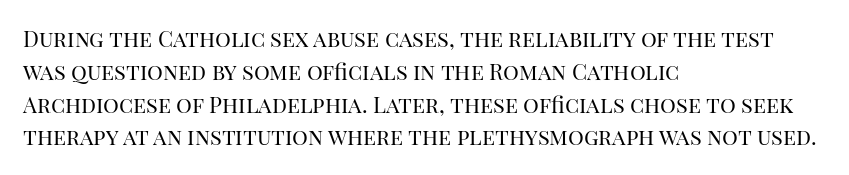
{"italic": "no", "bold": "no", "underline": "no", "align": "left", "line_spacing": "normal", "line_spacing_ratio": 1.49, "letter_spacing": "normal", "letter_spacing_em": 0.0, "glyph_px": 22}
